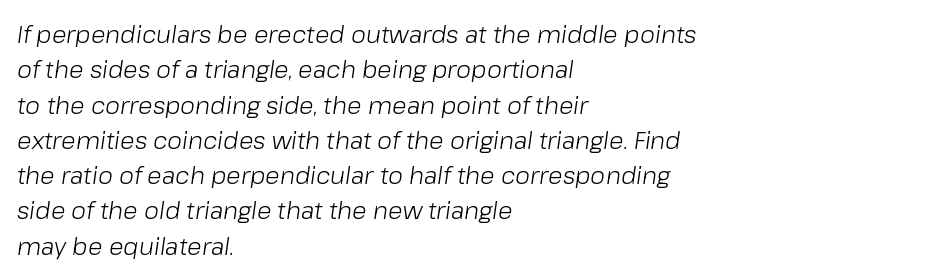
{"italic": "yes", "lean": "right", "slant_degrees": 8, "bold": "no", "underline": "no", "align": "left", "line_spacing": "normal", "line_spacing_ratio": 1.47, "letter_spacing": "normal", "letter_spacing_em": 0.0, "glyph_px": 24}
